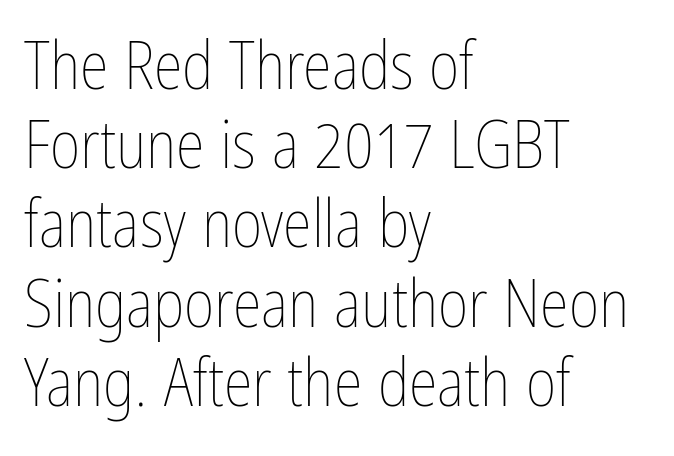
{"italic": "no", "bold": "no", "weight": "thin", "width": "condensed", "stroke_contrast": "low", "x_height": "medium", "monospaced": "no", "underline": "no", "align": "left", "line_spacing_ratio": 1.2, "letter_spacing": "normal", "letter_spacing_em": 0.0, "glyph_px": 66}
